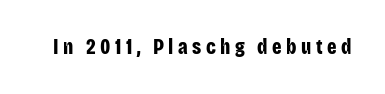
Strokes here are thick enough to call this a true bold. Designer's note — italics off, roman on. Glance below the letters and you will spot only blank space. How are the letters spaced? Widely, with obvious added tracking.
